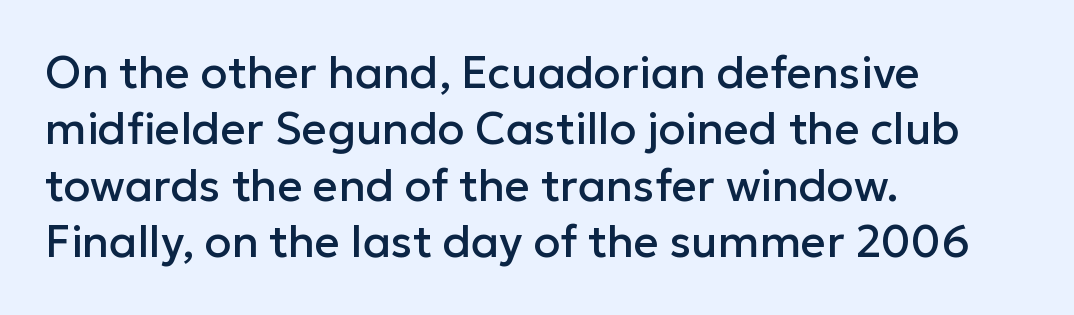
Descenders hang freely into open space. The designer left line spacing at the default. Looks like regular typesetting: each glyph gets only the width it needs. Typographically, this falls in the sans-serif category. If you drew a line through each stem, it would be perfectly vertical. The setting favours the left margin, as ordinary paragraphs usually do.
